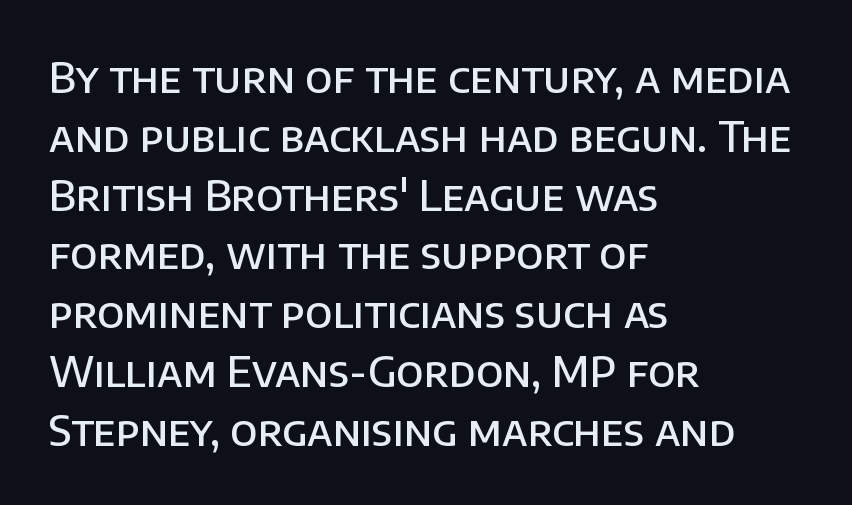
Q: Is the text bold? A: Semi-bold.
Q: Is the text italic (slanted)? A: No, it is upright.
Q: Is the typeface a serif or a sans-serif typeface? A: Sans-serif.
Q: Is the text underlined? A: No.
Q: How is the paragraph aligned? A: Left-aligned.
Q: Is the spacing between letters normal or unusually wide? A: Normal.
Q: Is the spacing between lines tight, normal or loose? A: Normal.
Q: Width (condensed, normal, or wide)? A: Normal.
Q: Stroke contrast? A: Low.
Q: x-height? A: Large.
Q: Monospaced? A: No.
